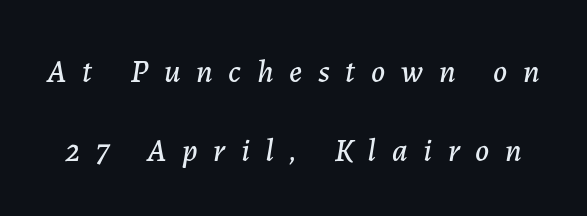
{"italic": "yes", "lean": "right", "slant_degrees": 7, "width": "normal", "stroke_contrast": "low", "x_height": "medium", "monospaced": "no", "underline": "no", "line_spacing": "loose", "line_spacing_ratio": 2.46, "letter_spacing": "wide", "letter_spacing_em": 0.49, "glyph_px": 32}
